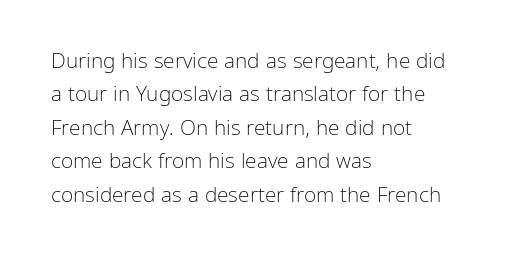
The image shows 21 px text type, upright; set left-aligned, normal line spacing (1.59x), normal letter spacing, not underlined.
